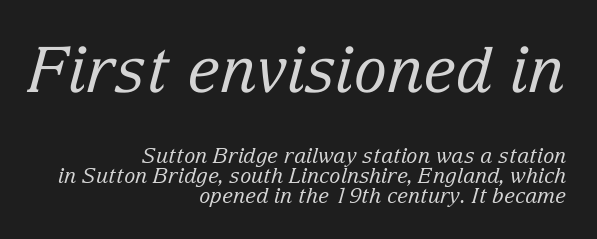
Q: Is the text bold? A: No.
Q: Is the text italic (slanted)? A: Yes, it leans right by about 15 degrees.
Q: Is the typeface a serif or a sans-serif typeface? A: Serif.
Q: Is the text underlined? A: No.
Q: How is the paragraph aligned? A: Right-aligned.
Q: Is the spacing between letters normal or unusually wide? A: Normal.
Q: Is the spacing between lines tight, normal or loose? A: Tight.
Q: Which block of text is set in a larger size, the first (top) or the second (bottom)? A: The first (top) one.
Q: Width (condensed, normal, or wide)? A: Normal.
Q: Stroke contrast? A: Low.
Q: x-height? A: Medium.
Q: Monospaced? A: No.
